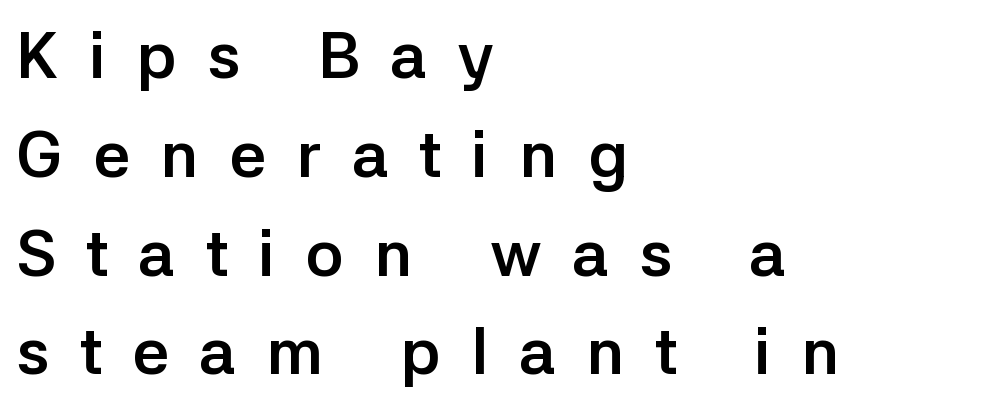
{"serif": "no", "italic": "no", "bold": "yes", "weight": "semibold", "width": "normal", "stroke_contrast": "low", "x_height": "medium", "monospaced": "no", "underline": "no", "align": "left", "line_spacing": "normal", "line_spacing_ratio": 1.52, "letter_spacing": "wide", "letter_spacing_em": 0.47, "glyph_px": 65}
